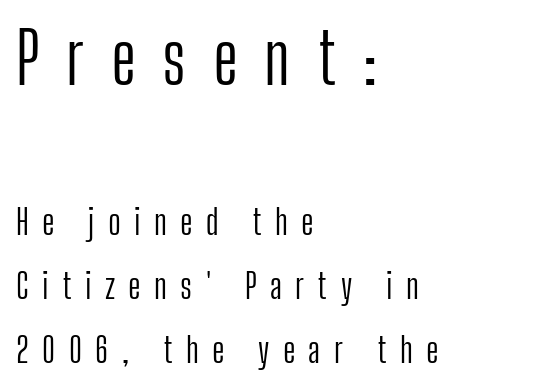
Think of a printed novel: that variable character pitch is what you see here. The area under the type is left untouched. Tracking value appears strongly positive — letters spread wide. No extra ink here — the face is not bold. The type sits square on the baseline with zero lean. Leftover space on each line is placed entirely after the last word.
